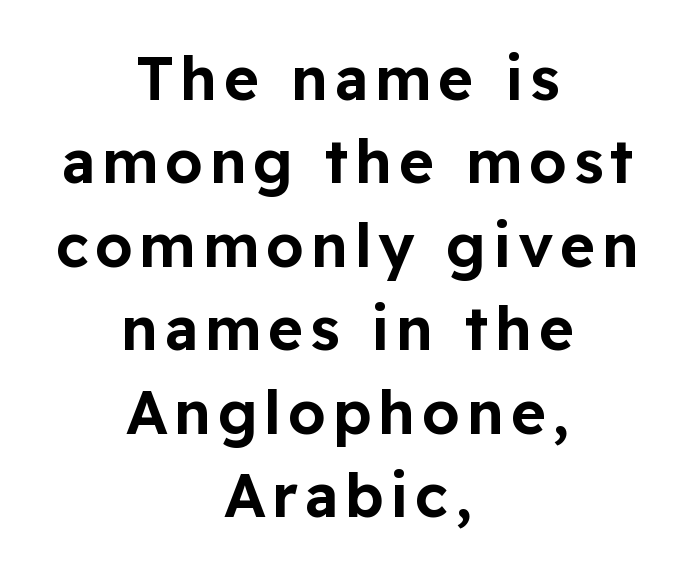
The image shows 60 px sans-serif type, upright; set centered, normal line spacing (1.39x), not underlined; low stroke contrast and a medium x-height.
